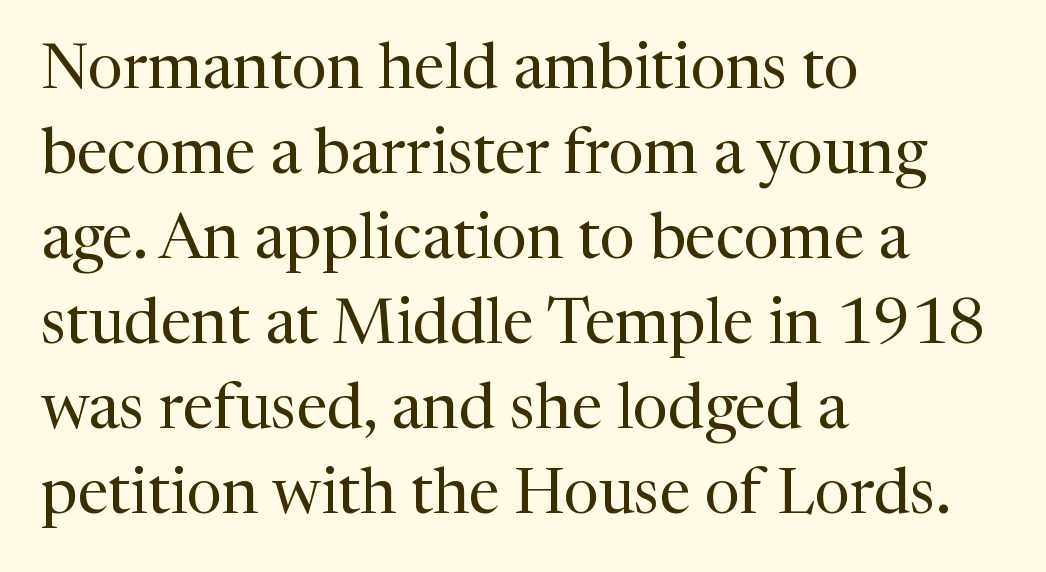
Q: Is the text bold? A: No.
Q: Is the text italic (slanted)? A: No, it is upright.
Q: Is the typeface a serif or a sans-serif typeface? A: Serif.
Q: Is the text underlined? A: No.
Q: How is the paragraph aligned? A: Left-aligned.
Q: Is the spacing between letters normal or unusually wide? A: Normal.
Q: Is the spacing between lines tight, normal or loose? A: Normal.
Q: Width (condensed, normal, or wide)? A: Normal.
Q: Stroke contrast? A: Medium.
Q: x-height? A: Medium.
Q: Monospaced? A: No.
